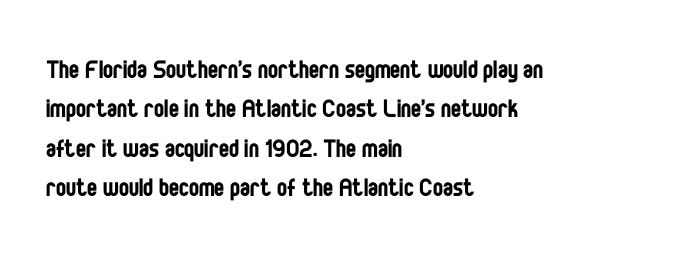
Q: Is the text bold? A: No.
Q: Is the text italic (slanted)? A: No, it is upright.
Q: Is the typeface a serif or a sans-serif typeface? A: Sans-serif.
Q: Is the text underlined? A: No.
Q: How is the paragraph aligned? A: Left-aligned.
Q: Is the spacing between letters normal or unusually wide? A: Normal.
Q: Is the spacing between lines tight, normal or loose? A: Normal.
Q: Width (condensed, normal, or wide)? A: Condensed.
Q: Stroke contrast? A: Low.
Q: x-height? A: Large.
Q: Monospaced? A: No.
